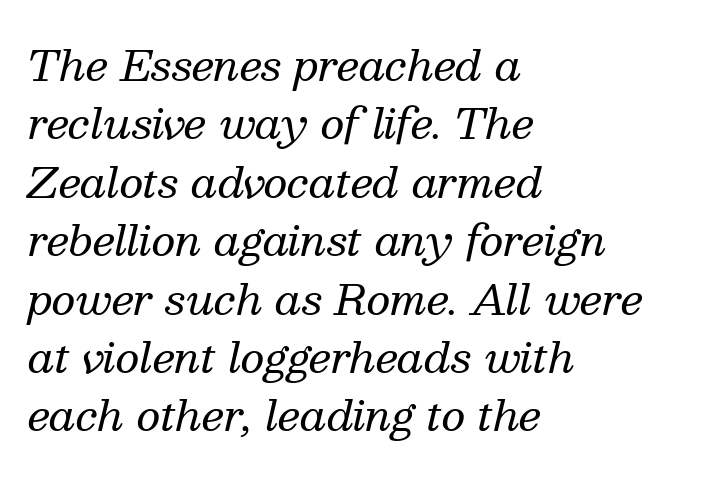
Q: Is the text bold? A: No.
Q: Is the text italic (slanted)? A: Yes, it leans right by about 13 degrees.
Q: Is the typeface a serif or a sans-serif typeface? A: Serif.
Q: Is the text underlined? A: No.
Q: How is the paragraph aligned? A: Left-aligned.
Q: Is the spacing between letters normal or unusually wide? A: Normal.
Q: Is the spacing between lines tight, normal or loose? A: Normal.
Q: Width (condensed, normal, or wide)? A: Normal.
Q: Stroke contrast? A: Medium.
Q: x-height? A: Medium.
Q: Monospaced? A: No.
